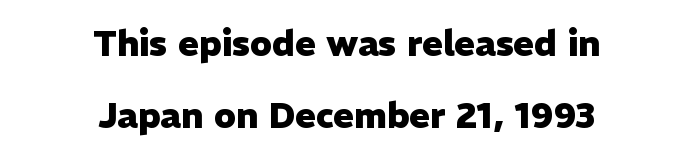
Q: Is the text bold? A: Yes.
Q: Is the text italic (slanted)? A: No, it is upright.
Q: Is the typeface a serif or a sans-serif typeface? A: Sans-serif.
Q: Is the text underlined? A: No.
Q: How is the paragraph aligned? A: Centered.
Q: Is the spacing between letters normal or unusually wide? A: Normal.
Q: Is the spacing between lines tight, normal or loose? A: Loose.
Q: Width (condensed, normal, or wide)? A: Normal.
Q: Stroke contrast? A: Low.
Q: x-height? A: Medium.
Q: Monospaced? A: No.
